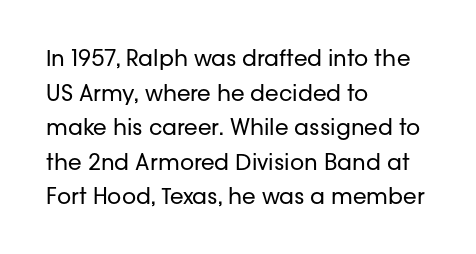
Which margin do the lines hug? The left one — the right edge is uneven. This is roman type, the default non-slanted kind. Summary of vertical rhythm: regular, with standard interline spacing. These glyphs show unthickened strokes, regular width or finer. The rendering keeps characters at their native spacing. The gap between lines stays unmarked.
